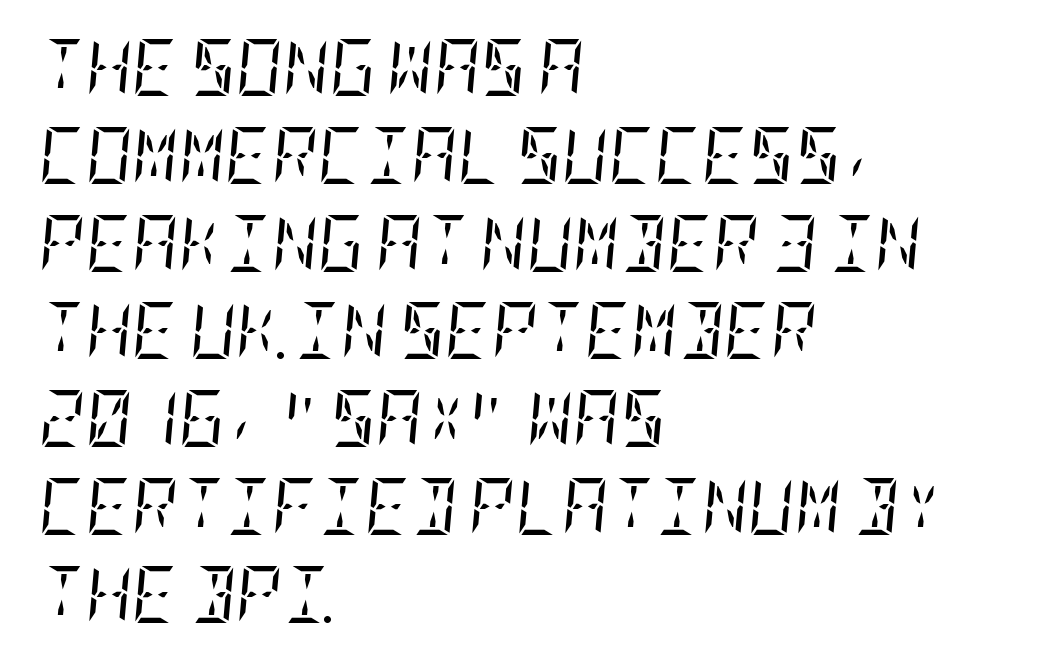
Q: Is the text bold? A: No.
Q: Is the text italic (slanted)? A: Yes, it leans right by about 5 degrees.
Q: Is the typeface a serif or a sans-serif typeface? A: Serif.
Q: Is the text underlined? A: No.
Q: How is the paragraph aligned? A: Left-aligned.
Q: Is the spacing between letters normal or unusually wide? A: Normal.
Q: Is the spacing between lines tight, normal or loose? A: Normal.
Q: Width (condensed, normal, or wide)? A: Condensed.
Q: Stroke contrast? A: Low.
Q: x-height? A: Large.
